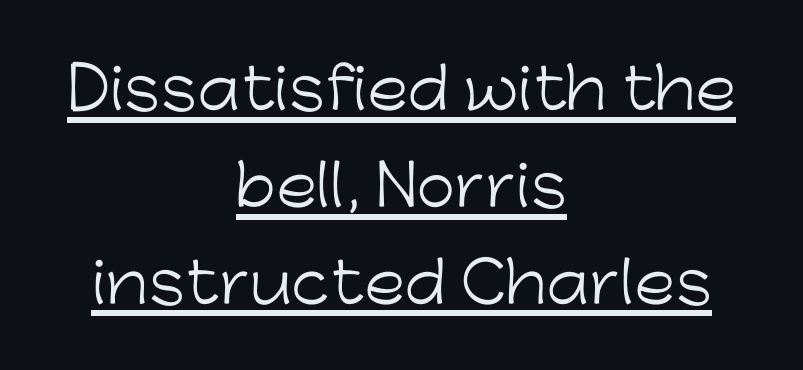
The letters stand straight up with perfectly vertical stems. This sample has the flowing, uneven cadence of proportional lettering. Check the space under the baseline: a stroke is drawn there. Horizontal alignment here is central, giving a formal, balanced look. These glyphs show unthickened strokes, regular width or finer. The font family rendered here belongs to the sans-serif group.
